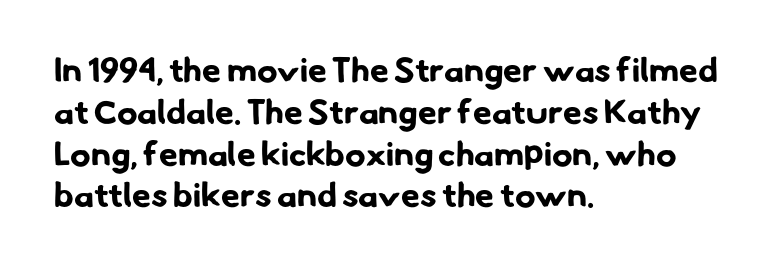
The letters carry no serifs — their stems end cleanly without finishing strokes. A student would call this left alignment; a typographer would say flush left, rag right. You could call the tracking neutral — neither tight nor loose. Summary of weight: heavy, a full bold.
